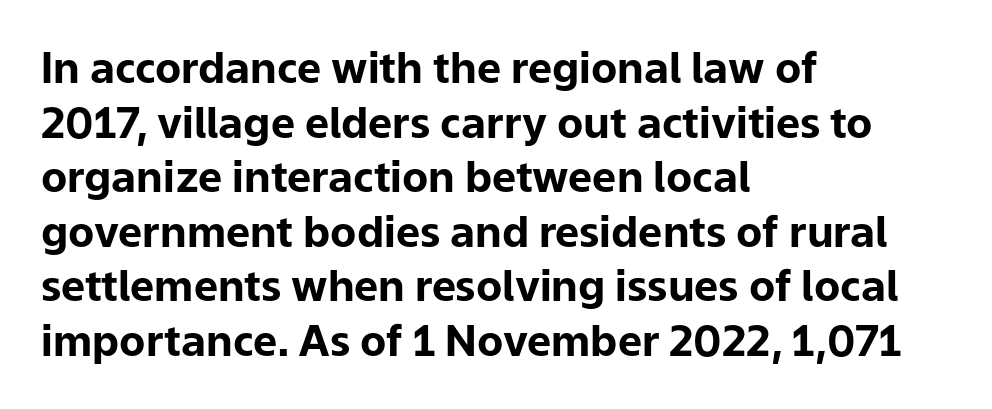
Q: Is the text bold? A: Yes.
Q: Is the text italic (slanted)? A: No, it is upright.
Q: Is the typeface a serif or a sans-serif typeface? A: Sans-serif.
Q: Is the text underlined? A: No.
Q: How is the paragraph aligned? A: Left-aligned.
Q: Is the spacing between letters normal or unusually wide? A: Normal.
Q: Is the spacing between lines tight, normal or loose? A: Normal.
Q: Width (condensed, normal, or wide)? A: Normal.
Q: Stroke contrast? A: Low.
Q: x-height? A: Medium.
Q: Monospaced? A: No.
